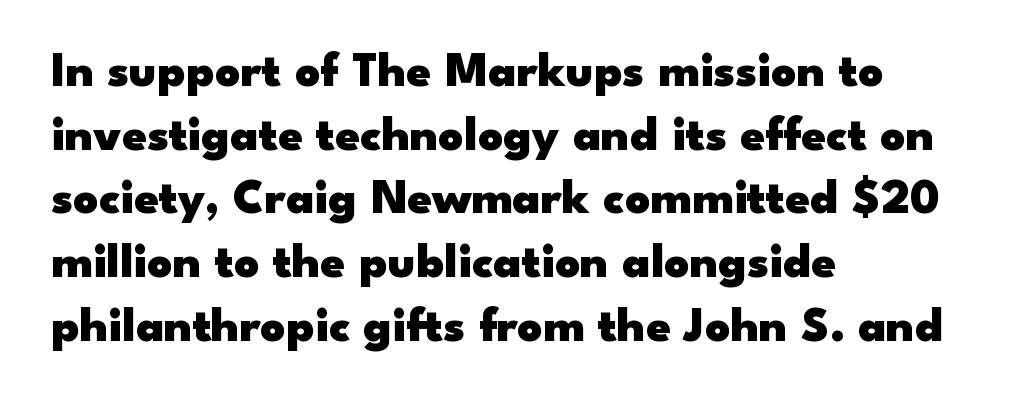
{"serif": "no", "italic": "no", "bold": "yes", "weight": "heavy", "width": "wide", "stroke_contrast": "low", "x_height": "small", "monospaced": "no", "underline": "no", "align": "left", "line_spacing": "normal", "line_spacing_ratio": 1.3, "letter_spacing": "normal", "letter_spacing_em": 0.0, "glyph_px": 49}
